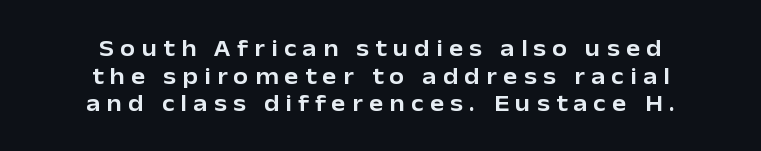
The image shows 24 px text type, upright; set centered, tight line spacing (1.15x), unusually wide letter spacing (+0.26 em), not underlined.
